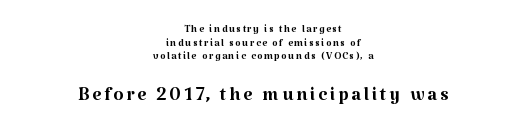
{"italic": "no", "bold": "no", "underline": "no", "align": "center", "line_spacing": "tight", "line_spacing_ratio": 0.97, "larger_block": "second", "size_ratio": 1.86, "glyph_px": 26}
